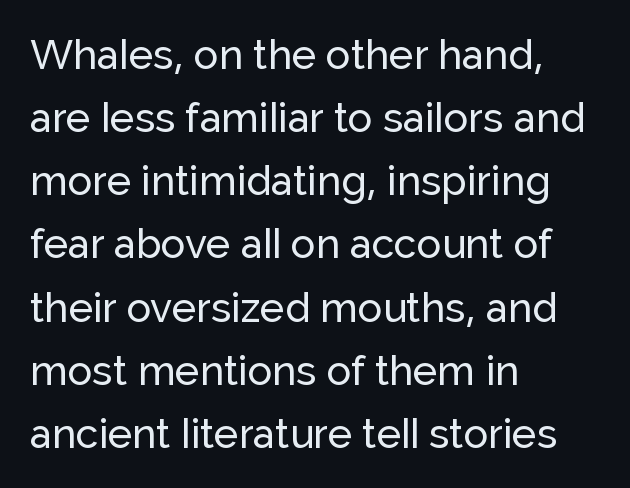
The image shows 41 px sans-serif type, upright; set left-aligned, normal line spacing (1.54x), normal letter spacing, not underlined; low stroke contrast and a medium x-height.
